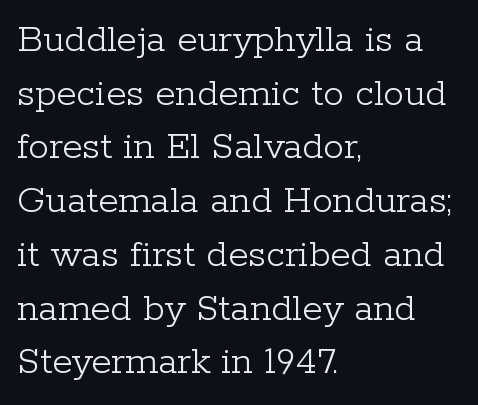
{"serif": "yes", "italic": "no", "bold": "no", "weight": "light", "width": "normal", "stroke_contrast": "low", "x_height": "medium", "monospaced": "no", "underline": "no", "align": "left", "line_spacing": "normal", "line_spacing_ratio": 1.31, "letter_spacing": "normal", "letter_spacing_em": 0.0, "glyph_px": 41}
